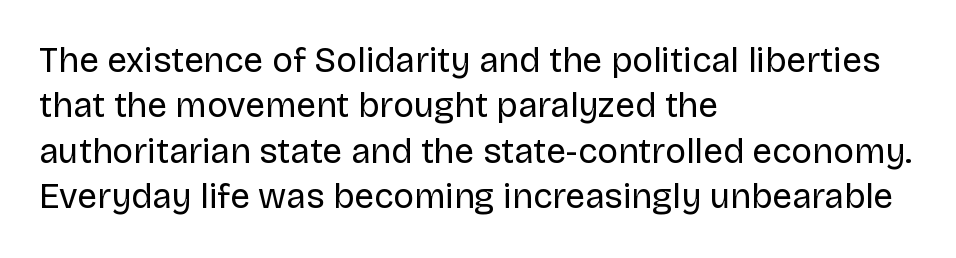
The passage shown is not underscored anywhere. Summary of vertical rhythm: regular, with standard interline spacing. Summary of weight: not heavy and not bold. Caption: standard tracking, unaltered. This is the regular roman posture of the typeface.
